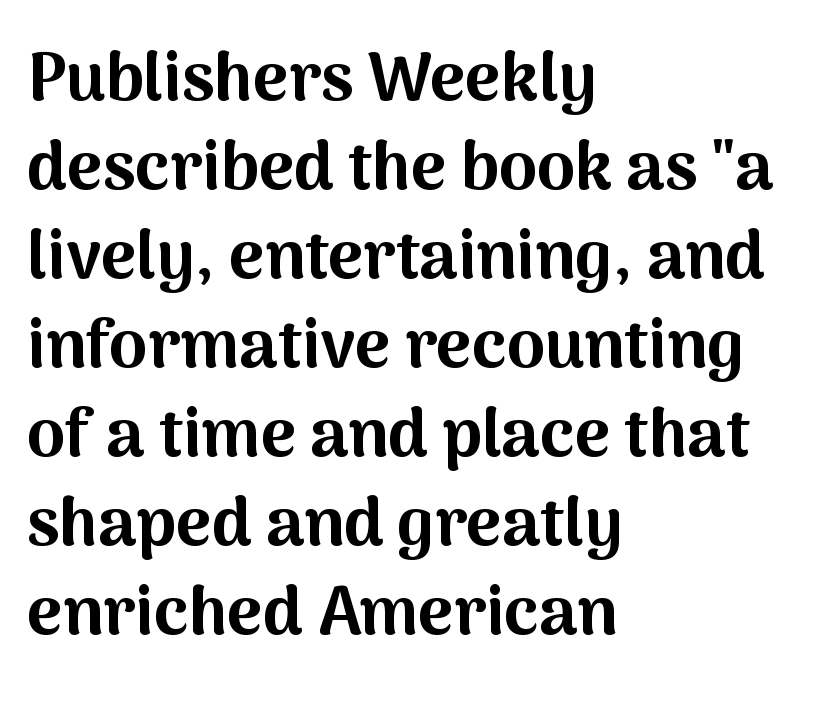
{"serif": "no", "italic": "no", "bold": "yes", "weight": "bold", "width": "normal", "stroke_contrast": "medium", "x_height": "medium", "monospaced": "no", "underline": "no", "align": "left", "line_spacing": "normal", "line_spacing_ratio": 1.31, "letter_spacing": "normal", "letter_spacing_em": 0.0, "glyph_px": 68}
